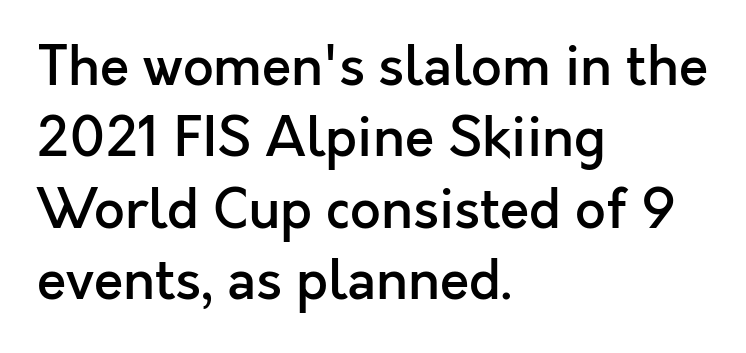
Q: Is the text bold? A: Semi-bold.
Q: Is the text italic (slanted)? A: No, it is upright.
Q: Is the typeface a serif or a sans-serif typeface? A: Sans-serif.
Q: Is the text underlined? A: No.
Q: How is the paragraph aligned? A: Left-aligned.
Q: Is the spacing between letters normal or unusually wide? A: Normal.
Q: Is the spacing between lines tight, normal or loose? A: Normal.
Q: Width (condensed, normal, or wide)? A: Normal.
Q: x-height? A: Medium.
Q: Monospaced? A: No.
